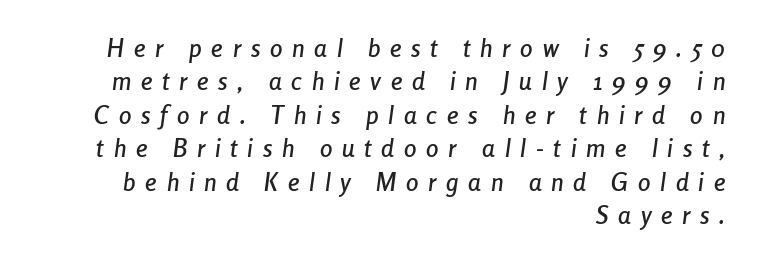
{"italic": "yes", "lean": "right", "slant_degrees": 8, "underline": "no", "align": "right", "line_spacing": "normal", "line_spacing_ratio": 1.34, "letter_spacing": "wide", "letter_spacing_em": 0.39, "glyph_px": 25}
